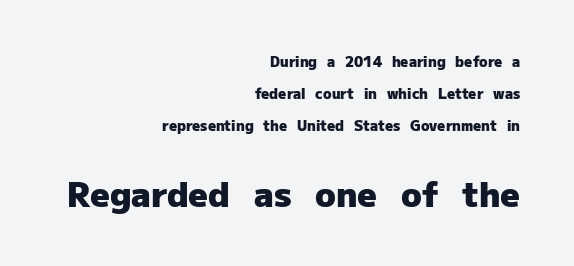
The image shows 34 px heavy sans-serif type, upright; set right-aligned, loose line spacing (2.27x), normal letter spacing, not underlined; the second (bottom) block is 2.43x larger; low stroke contrast and a medium x-height.
